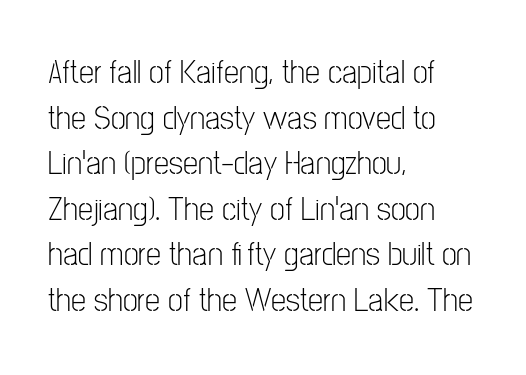
The image shows 34 px light, condensed sans-serif type, upright; set left-aligned, normal line spacing (1.34x), normal letter spacing, not underlined; low stroke contrast and a medium x-height.
